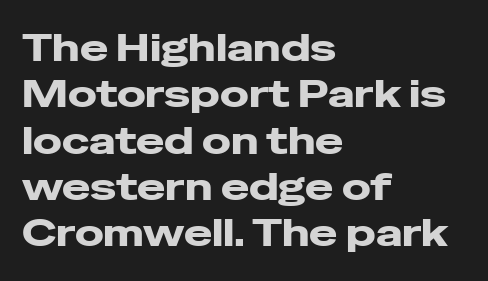
{"serif": "no", "italic": "no", "width": "wide", "stroke_contrast": "low", "x_height": "medium", "monospaced": "no", "underline": "no", "align": "left", "line_spacing_ratio": 1.22, "letter_spacing": "normal", "letter_spacing_em": 0.0, "glyph_px": 38}
